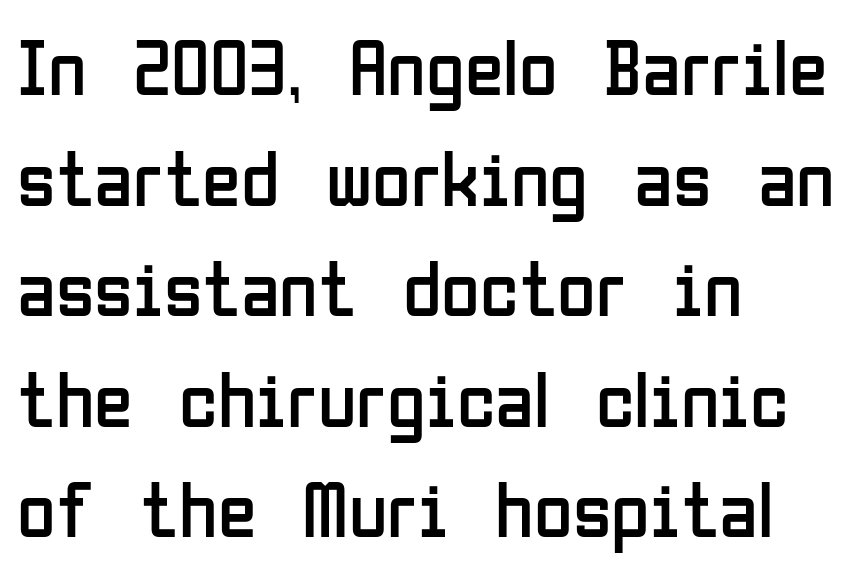
{"serif": "no", "italic": "no", "bold": "no", "weight": "regular", "width": "condensed", "stroke_contrast": "low", "x_height": "medium", "monospaced": "no", "underline": "no", "align": "left", "line_spacing": "normal", "line_spacing_ratio": 1.4, "letter_spacing": "normal", "letter_spacing_em": 0.0, "glyph_px": 79}
